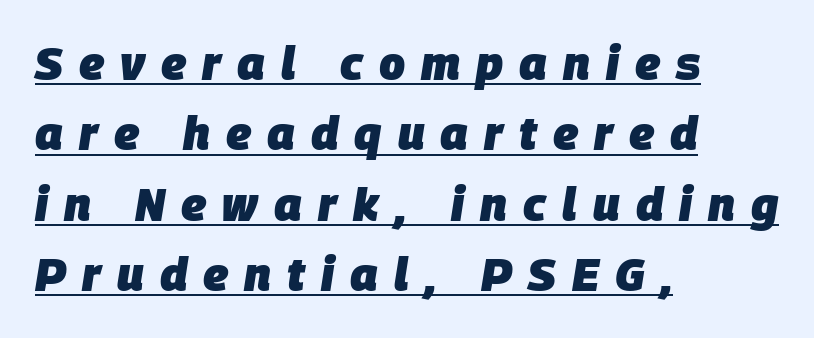
The image shows 46 px heavy type, italic (leaning right); set left-aligned, normal line spacing (1.53x), unusually wide letter spacing (+0.35 em), underlined; low stroke contrast and a large x-height.
